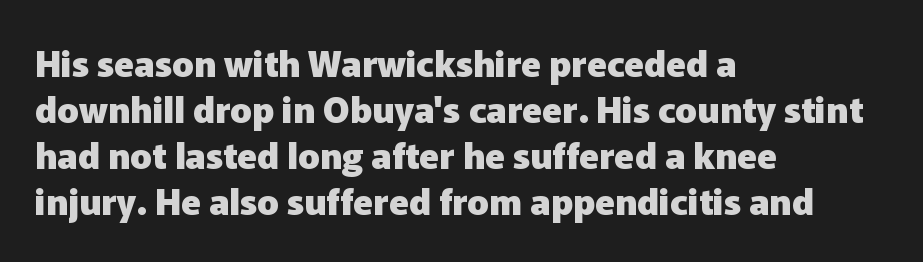
Q: Is the text bold? A: Yes.
Q: Is the text italic (slanted)? A: No, it is upright.
Q: Is the typeface a serif or a sans-serif typeface? A: Sans-serif.
Q: Is the text underlined? A: No.
Q: How is the paragraph aligned? A: Left-aligned.
Q: Is the spacing between letters normal or unusually wide? A: Normal.
Q: Is the spacing between lines tight, normal or loose? A: Normal.
Q: Width (condensed, normal, or wide)? A: Normal.
Q: Stroke contrast? A: Low.
Q: x-height? A: Medium.
Q: Monospaced? A: No.
